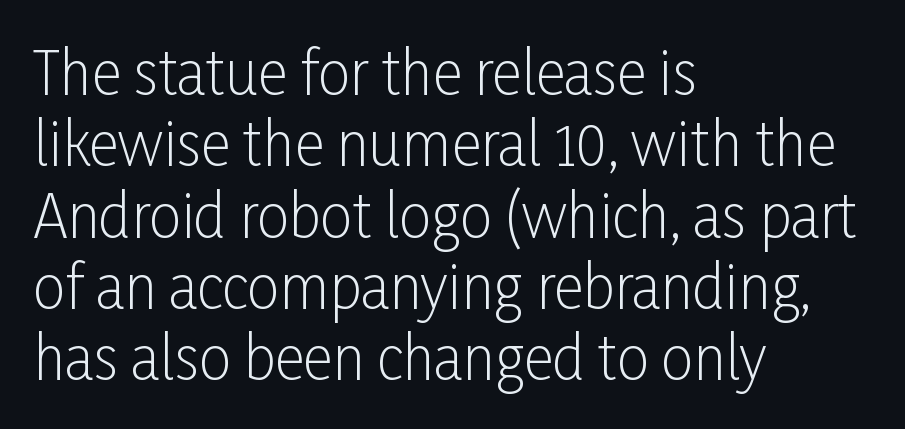
The image shows 58 px light, condensed sans-serif type, upright; set left-aligned, line spacing 1.23x, normal letter spacing, not underlined; low stroke contrast and a medium x-height.
